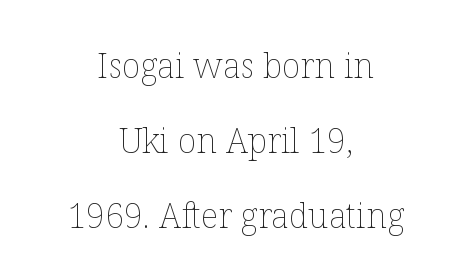
Q: Is the text bold? A: No.
Q: Is the text italic (slanted)? A: No, it is upright.
Q: Is the text underlined? A: No.
Q: How is the paragraph aligned? A: Centered.
Q: Is the spacing between letters normal or unusually wide? A: Normal.
Q: Is the spacing between lines tight, normal or loose? A: Loose.
Q: Width (condensed, normal, or wide)? A: Normal.
Q: Stroke contrast? A: Low.
Q: x-height? A: Medium.
Q: Monospaced? A: No.
